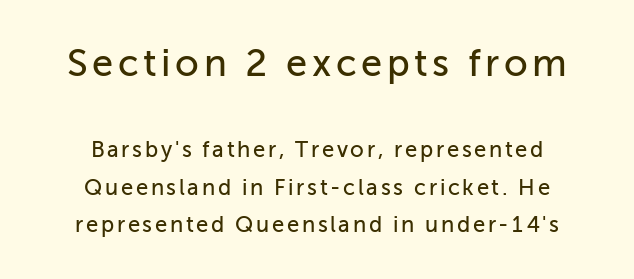
The image shows 38 px sans-serif type, upright; set centered, line spacing 1.72x, not underlined; the first (top) block is 1.73x larger; low stroke contrast and a medium x-height.
